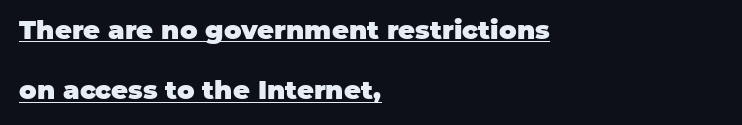
The image shows 26 px bold type, upright; set left-aligned, loose line spacing (2.32x), normal letter spacing, underlined.
